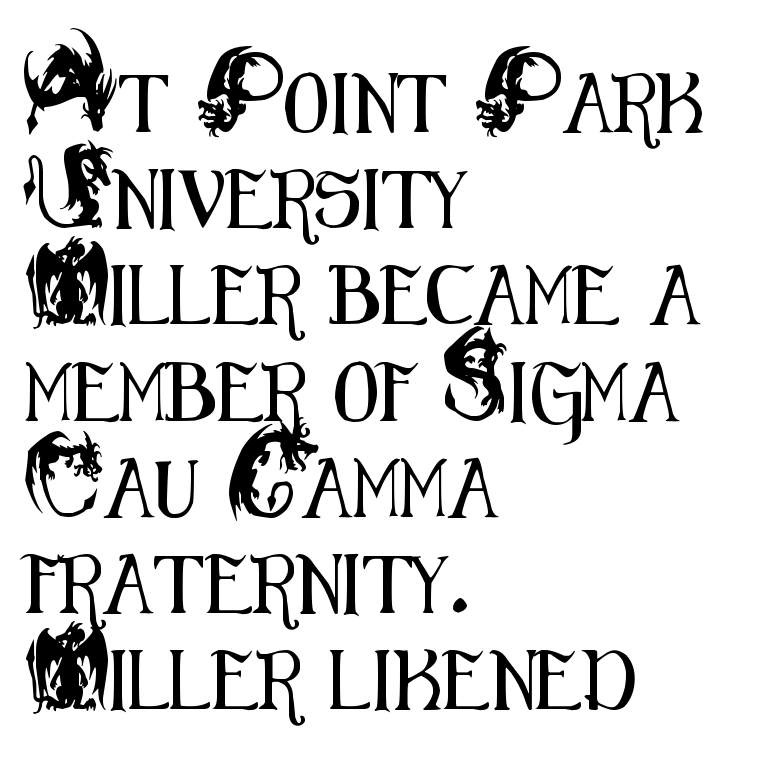
Q: Is the text italic (slanted)? A: No, it is upright.
Q: Is the typeface a serif or a sans-serif typeface? A: Sans-serif.
Q: Is the text underlined? A: No.
Q: How is the paragraph aligned? A: Left-aligned.
Q: Is the spacing between letters normal or unusually wide? A: Normal.
Q: Is the spacing between lines tight, normal or loose? A: Normal.
Q: Width (condensed, normal, or wide)? A: Condensed.
Q: Stroke contrast? A: Medium.
Q: x-height? A: Small.
Q: Monospaced? A: No.
